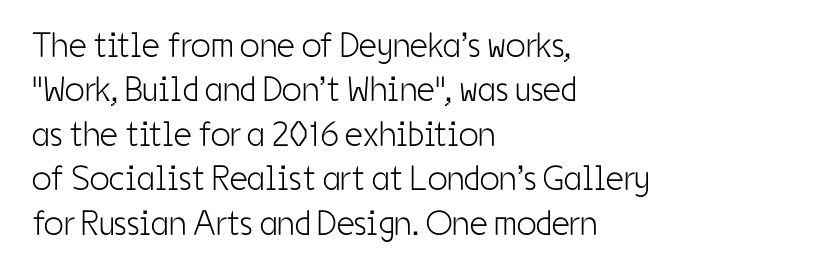
The image shows 35 px light, condensed sans-serif type, upright; set left-aligned, normal line spacing (1.27x), normal letter spacing, not underlined; low stroke contrast and a medium x-height.
